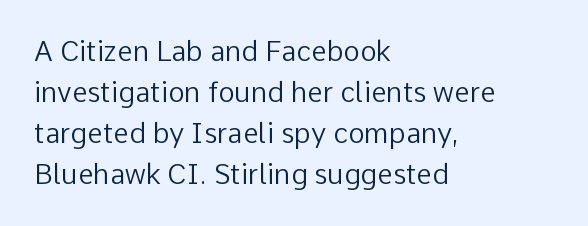
The image shows 28 px regular-weight sans-serif type, upright; set left-aligned, normal line spacing (1.47x), normal letter spacing, not underlined; low stroke contrast and a medium x-height.
